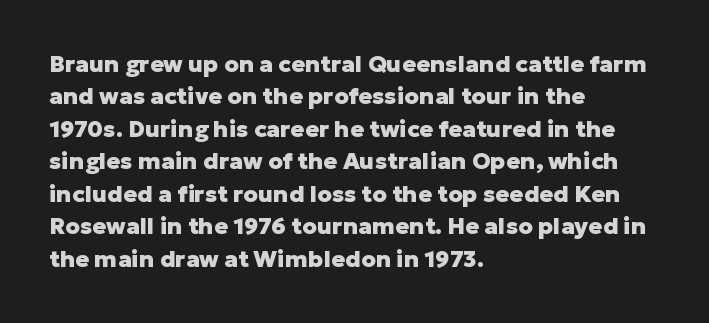
The image shows 23 px bold type, upright; set left-aligned, normal line spacing (1.41x), normal letter spacing, not underlined.
